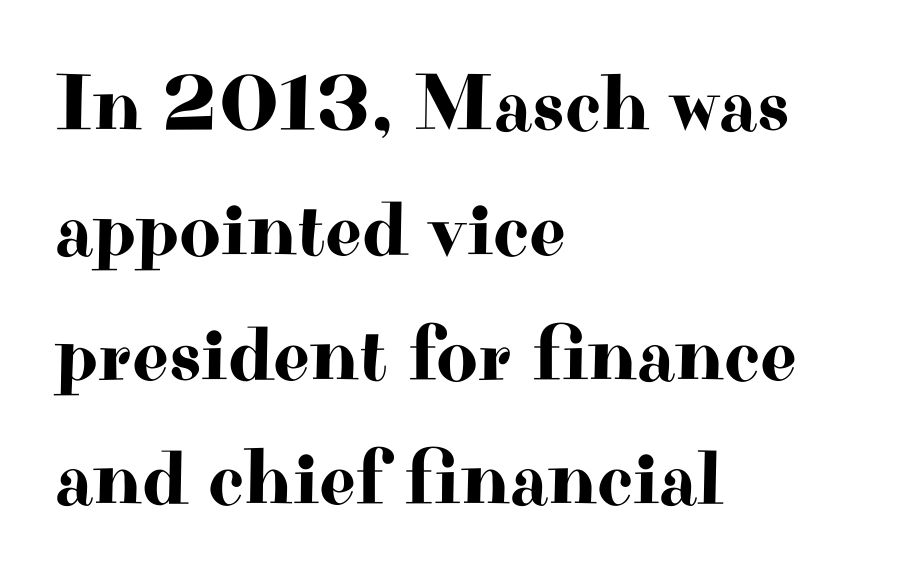
{"serif": "yes", "italic": "no", "width": "wide", "stroke_contrast": "high", "x_height": "small", "monospaced": "no", "underline": "no", "align": "left", "line_spacing": "normal", "line_spacing_ratio": 1.56, "letter_spacing": "normal", "letter_spacing_em": 0.0, "glyph_px": 80}
